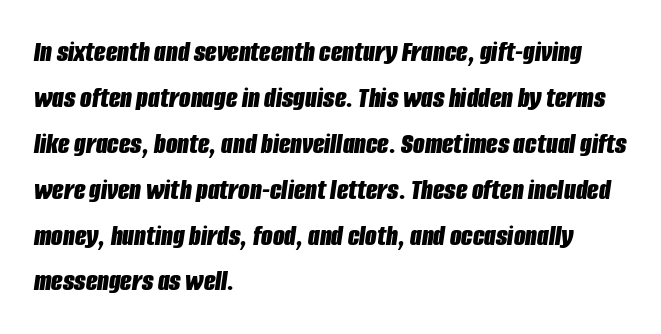
The image shows 30 px bold, condensed type, italic (leaning right); set left-aligned, normal line spacing (1.53x), normal letter spacing, not underlined; low stroke contrast and a large x-height.
